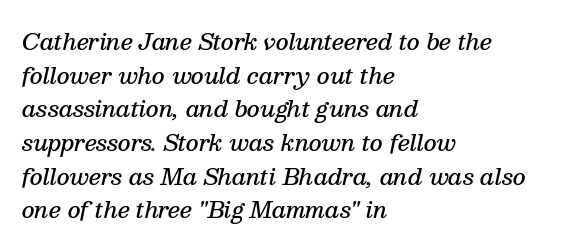
Is there much room between lines? A standard amount, neither cramped nor airy. Emphasis-style slanted type is in use. Here the glyphs are tracked normally, forming tight word shapes. Teacher's note: observe the even left margin — that is flush-left alignment. Beneath every word, the page is bare.
